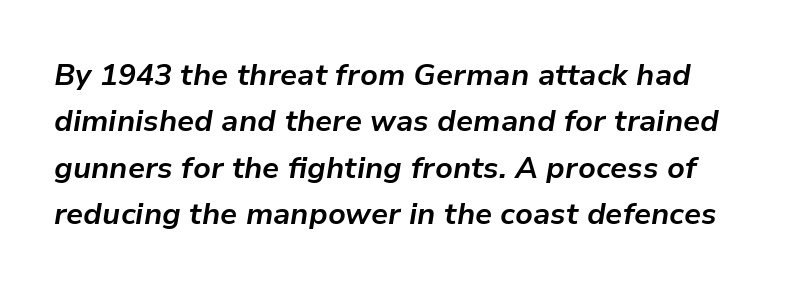
No word sits above an underline. Think of a printed novel: that variable character pitch is what you see here. Every character sits at an angle, as italics do. A typesetter would call this leading conventional body-copy spacing. Caption: standard tracking, unaltered. Strong, thick strokes mark this as bold type.
